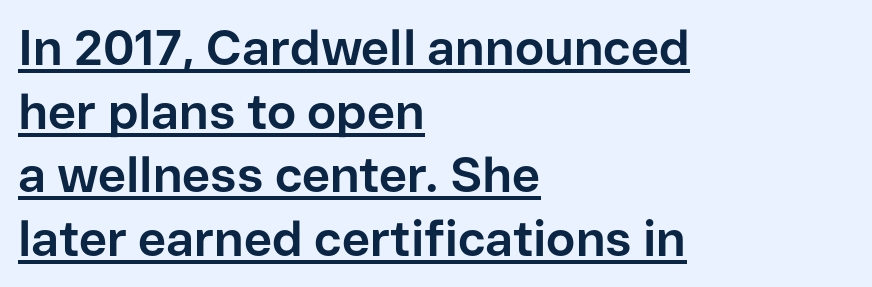
The image shows 49 px bold sans-serif type, upright; set left-aligned, normal line spacing (1.3x), normal letter spacing, underlined; low stroke contrast and a medium x-height.
